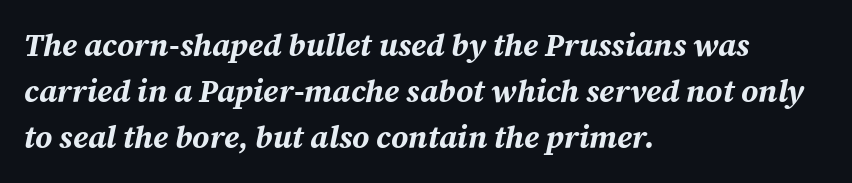
The whole block is typeset with a tilt. A typesetter would call this zero additional tracking. Summary of weight: heavy, a full bold. Bare-footed words on every line.
